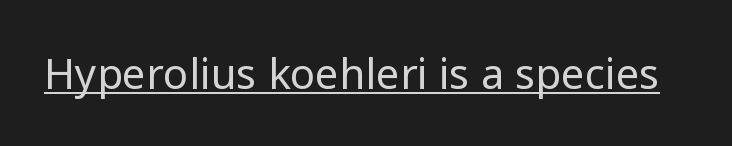
You can tell from the bare stems that sans-serif type was used. The passage shown is not bold in any degree. Character widths vary here, with narrow letters taking less room than wide ones. Does the lettering tilt? It doesn't — this is upright.
